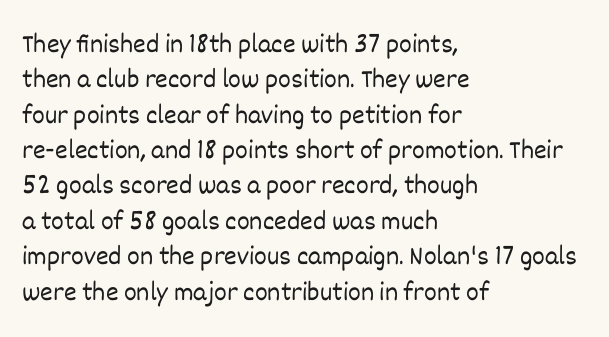
The image shows 27 px text type, upright; set left-aligned, normal line spacing (1.31x), normal letter spacing, not underlined.
